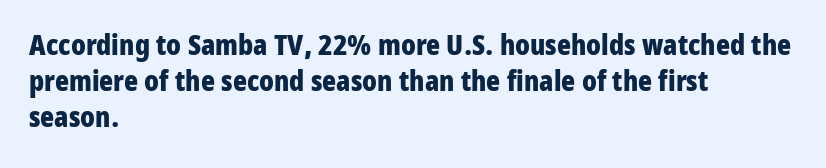
The passage shown is typeset with a sans-serif family. You could call the tracking neutral — neither tight nor loose. These lines are rendered in a variable-pitch font. Nope, not italic — everything's standing straight.
